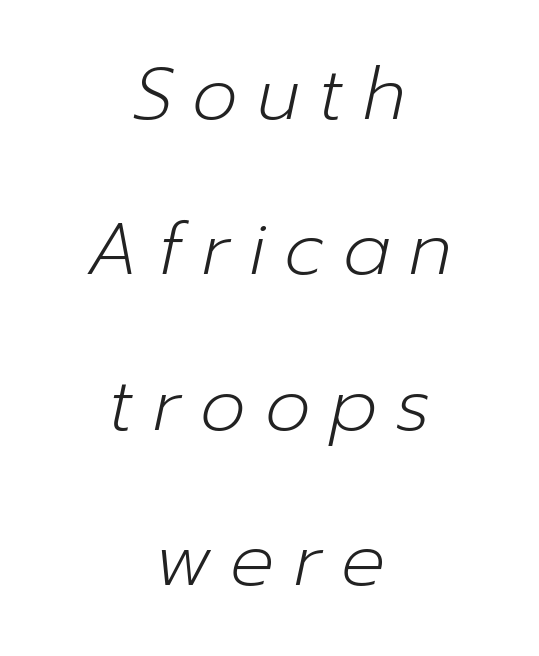
The image shows 73 px light type, italic (leaning right); set centered, loose line spacing (2.13x), unusually wide letter spacing (+0.26 em), not underlined; low stroke contrast and a medium x-height.
